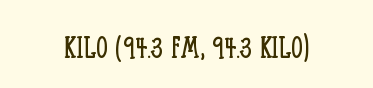
The letters look calm and open, with moderate or lighter stems. Do the characters align in a grid? No, the font is proportional. Bare-footed words on every line. These lines were composed using upright roman letters. This is serif lettering, the kind often seen in printed books.
